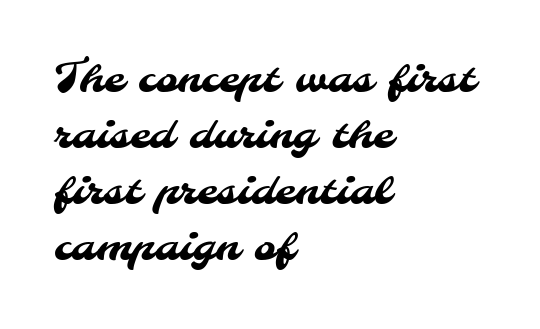
{"serif": "no", "width": "normal", "stroke_contrast": "medium", "x_height": "small", "monospaced": "no", "underline": "no", "align": "left", "line_spacing": "normal", "line_spacing_ratio": 1.33, "letter_spacing": "normal", "letter_spacing_em": 0.0, "glyph_px": 42}
